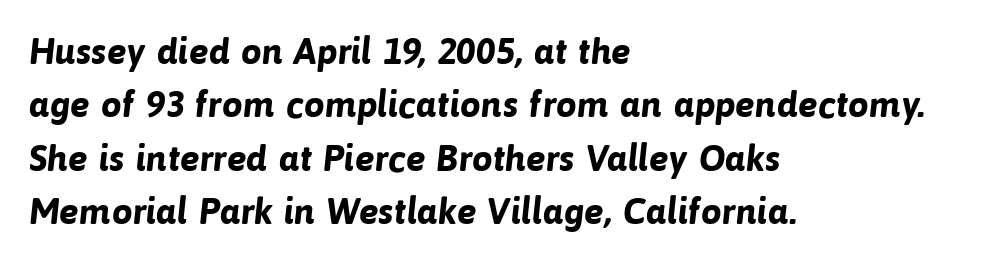
The image shows 37 px bold sans-serif type; set left-aligned, normal line spacing (1.44x), normal letter spacing, not underlined; low stroke contrast and a medium x-height.
